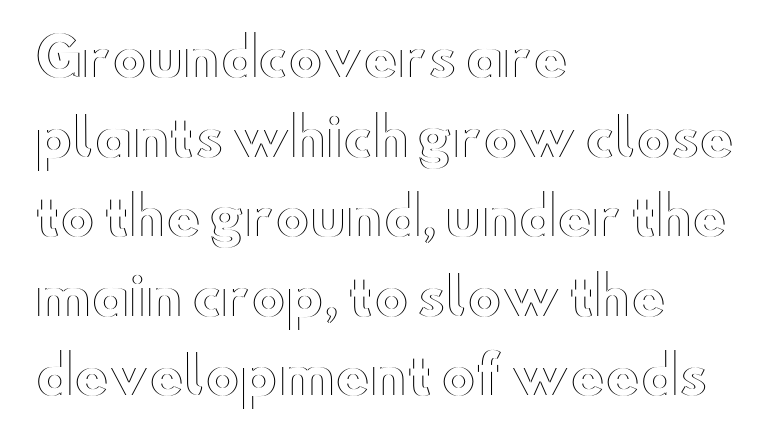
Line beginnings align vertically; line endings do not. Short note: letters normally spaced. Beneath every word, the page is bare. A roman cut, with each character standing at attention. You could not count columns in this text — the font is proportionally spaced.
